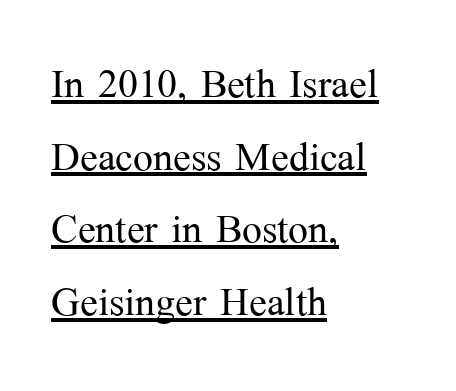
Q: Is the text bold? A: No.
Q: Is the text italic (slanted)? A: No, it is upright.
Q: Is the typeface a serif or a sans-serif typeface? A: Serif.
Q: Is the text underlined? A: Yes.
Q: How is the paragraph aligned? A: Left-aligned.
Q: Is the spacing between letters normal or unusually wide? A: Normal.
Q: Is the spacing between lines tight, normal or loose? A: Normal.
Q: Width (condensed, normal, or wide)? A: Normal.
Q: Stroke contrast? A: Medium.
Q: x-height? A: Medium.
Q: Monospaced? A: No.
